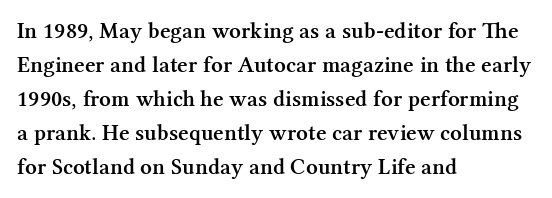
The type is set solid horizontally, with unmodified tracking. Letters rest on an invisible, unmarked baseline. The lettering holds an erect, upright posture throughout. Typeset ragged right — the left edge is the straight one. The block of text has a typical density, with ordinary space between rows.
